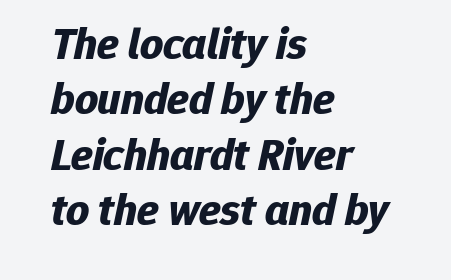
The image shows 45 px bold type, italic (leaning right); set left-aligned, line spacing 1.23x, normal letter spacing, not underlined; low stroke contrast and a medium x-height.
